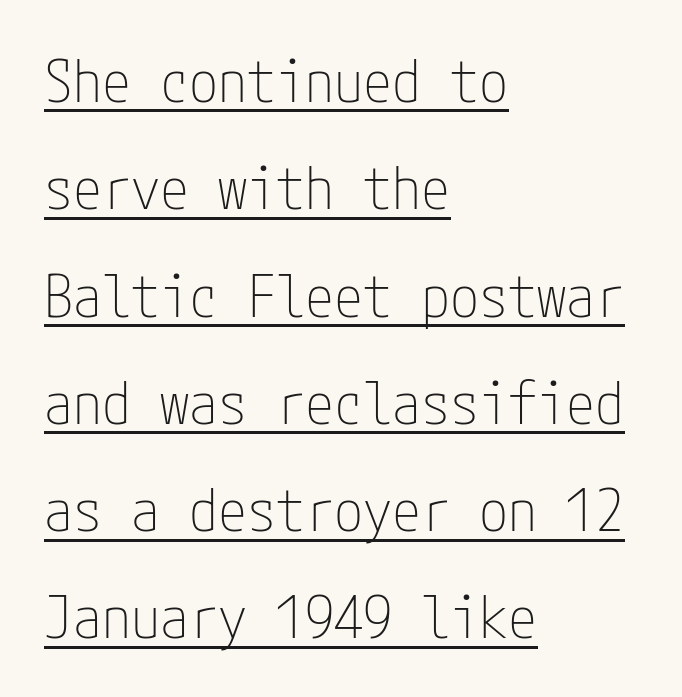
The image shows 58 px thin, condensed sans-serif type, upright; set left-aligned, line spacing 1.85x, normal letter spacing, underlined; low stroke contrast and a medium x-height.
